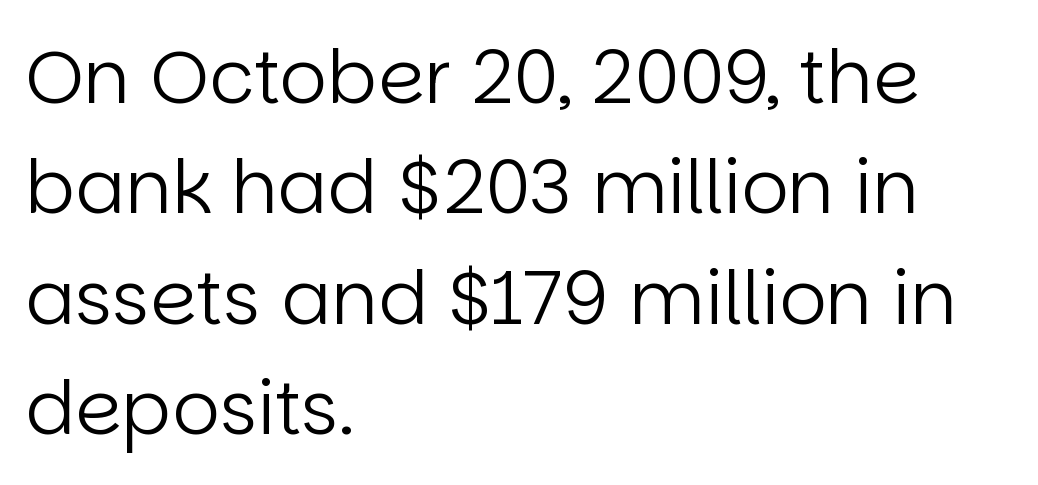
{"serif": "no", "italic": "no", "bold": "no", "weight": "regular", "width": "normal", "stroke_contrast": "low", "x_height": "large", "monospaced": "no", "underline": "no", "align": "left", "line_spacing": "normal", "line_spacing_ratio": 1.49, "letter_spacing": "normal", "letter_spacing_em": 0.0, "glyph_px": 74}
